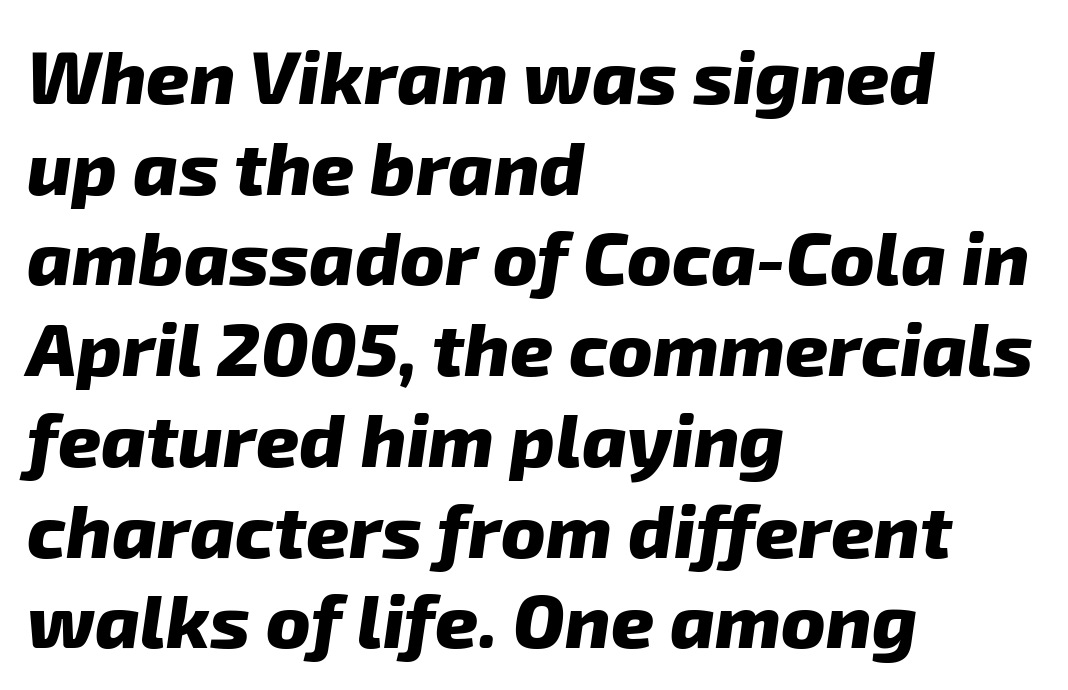
{"serif": "no", "bold": "yes", "weight": "heavy", "width": "normal", "stroke_contrast": "low", "x_height": "medium", "monospaced": "no", "underline": "no", "align": "left", "line_spacing_ratio": 1.21, "letter_spacing": "normal", "letter_spacing_em": 0.0, "glyph_px": 75}
